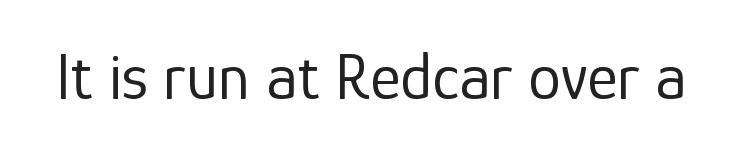
Stroke terminals: plain, sans-serif. Does the lettering tilt? It doesn't — this is upright. What stands out about the letter spacing? Nothing — it is the standard amount. The specimen omits any rule beneath the text block's lines.
